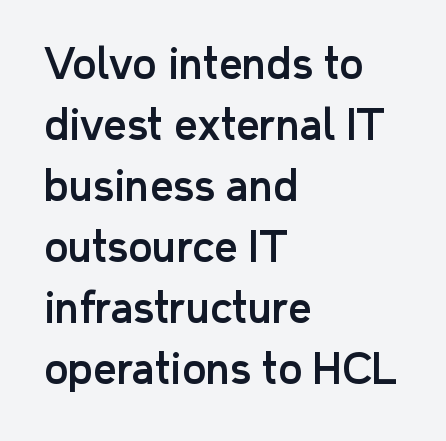
Rendered with straight, roman letterforms. Anything drawn beneath the words? Only blank space. Vertical spacing — default. The typesetter chose a ragged-right arrangement here.
